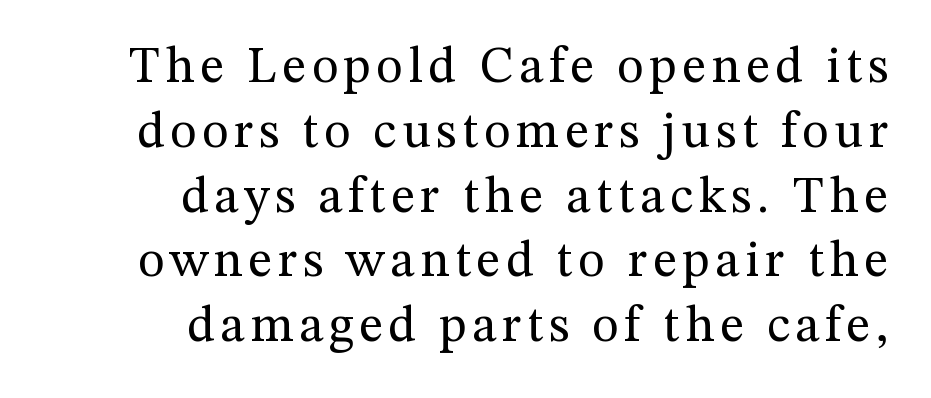
Interline gaps are of average width in this sample. Horizontally, the lines are justified to the trailing edge only. The area under the type is left untouched. Summary of weight: not heavy and not bold. Do the characters align in a grid? No, the font is proportional.
